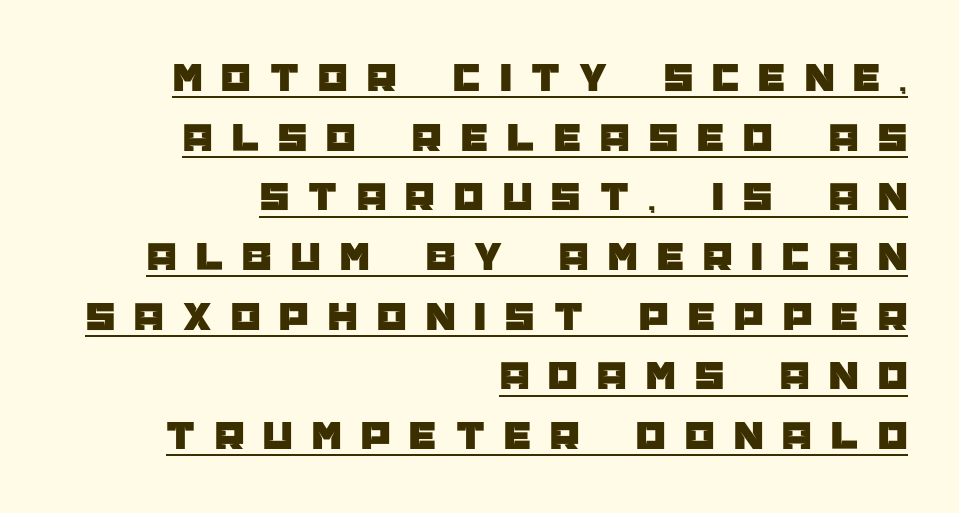
{"serif": "no", "italic": "no", "width": "normal", "stroke_contrast": "low", "x_height": "large", "monospaced": "no", "underline": "yes", "align": "right", "line_spacing": "normal", "line_spacing_ratio": 1.42, "letter_spacing": "wide", "letter_spacing_em": 0.46, "glyph_px": 42}
